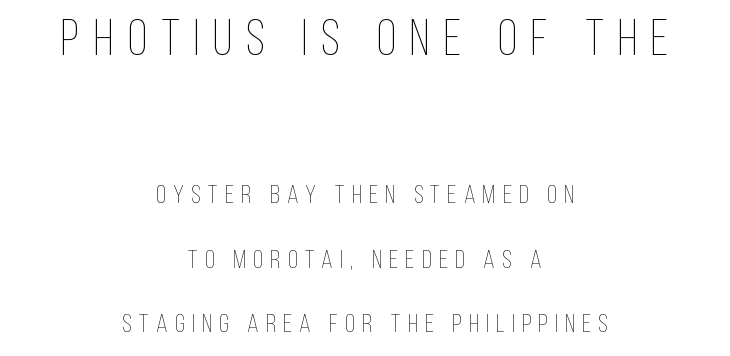
The image shows 51 px thin, condensed type, upright; set centered, loose line spacing (2.48x), unusually wide letter spacing (+0.28 em), not underlined; the first (top) block is 1.96x larger; low stroke contrast and a large x-height.
